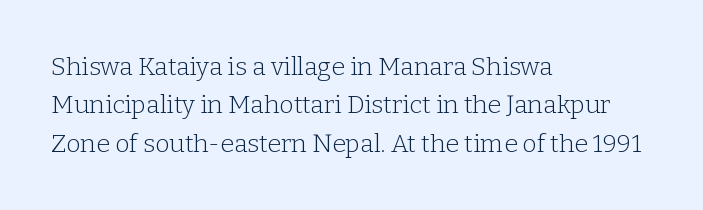
This sample uses an upright cut, with every glyph sitting square on the baseline. The string is rendered with underlining switched off. Tracking value appears to be zero — textbook default spacing. The lines in this sample share a left origin and differ only in where they stop. Vertical spacing — default.
